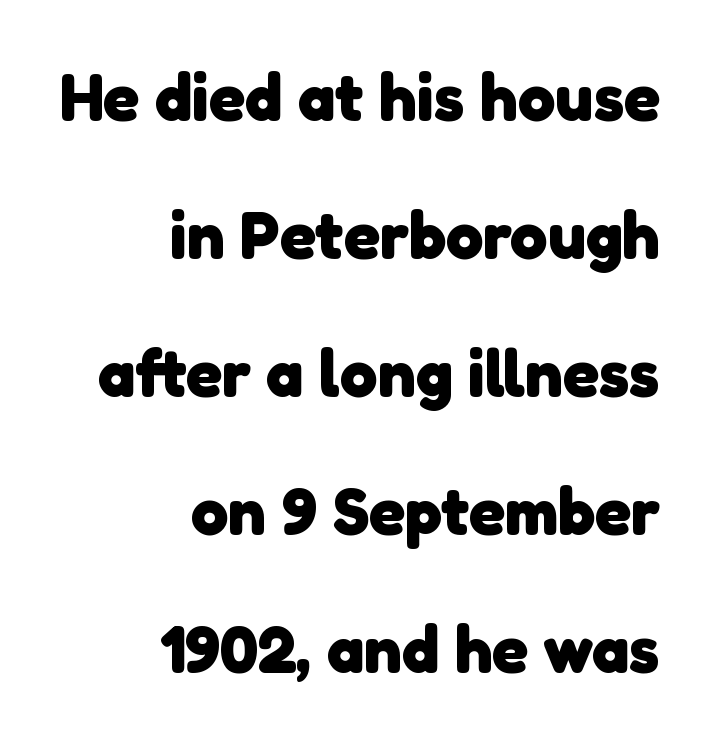
Letterform terminals end flat and unadorned throughout the passage. Just letters on the line, the space beneath them empty. Teacher's note: observe the even right margin — that is flush-right alignment. You could not count columns in this text — the font is proportionally spaced. How are the letters spaced? Ordinarily, with no added tracking.
